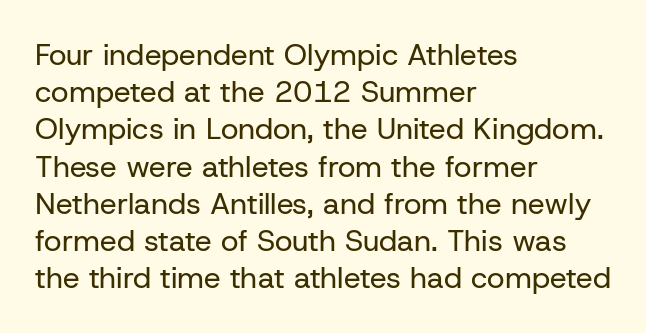
Caption: multi-line text, flush left, ragged right. Descenders are the only things crossing below the line. Posture: vertical. The strokes carry an ordinary text weight at most.
